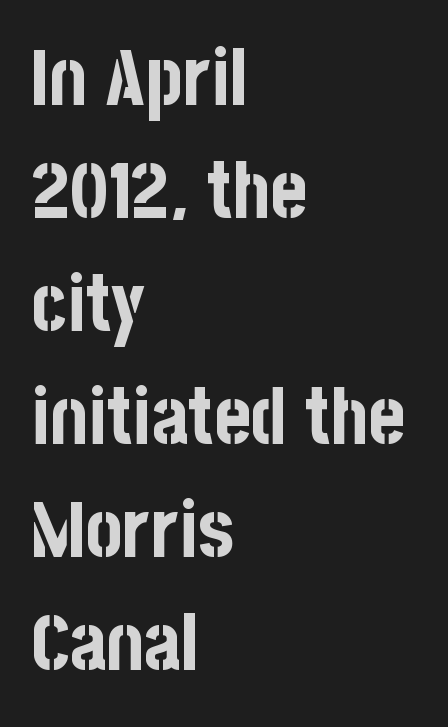
The image shows 78 px bold, condensed sans-serif type, upright; set left-aligned, normal line spacing (1.45x), normal letter spacing, not underlined; low stroke contrast and a large x-height.
